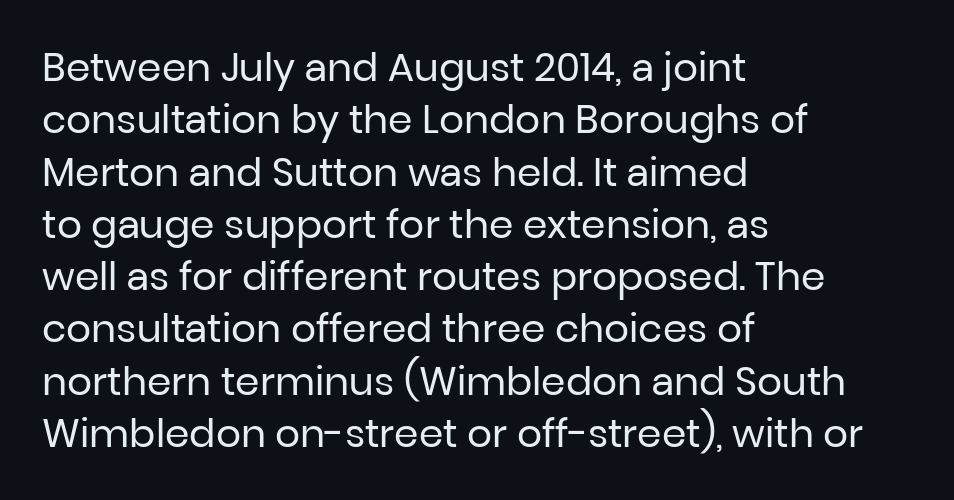
Decoration check: the copy has no underline. Regarding leading, the lines here are spaced in the standard way. Each line starts at the same left margin while the right side varies. These lines are rendered in a variable-pitch font. These lines are composed in type without serifs. Caption: face not bold, strokes unweighted.
